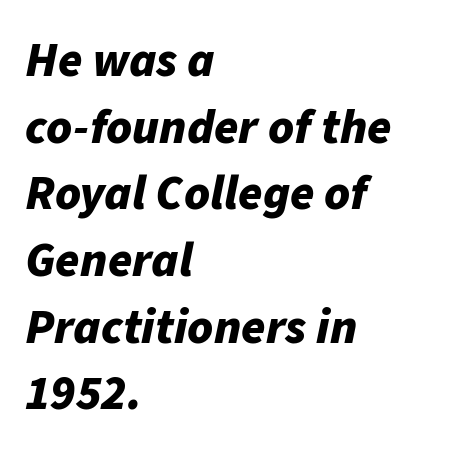
Each letter keeps its own natural width here, so spacing adapts to shape. The text block is weighted toward the left margin, trailing off unevenly rightward. The letters are slanted; this is an italic face. What stands out about the letter spacing? Nothing — it is the standard amount. Regarding leading, the lines here are spaced in the standard way.
